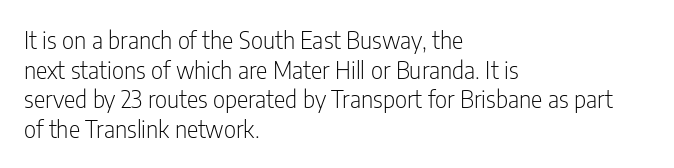
Q: Is the text bold? A: No.
Q: Is the text italic (slanted)? A: No, it is upright.
Q: Is the text underlined? A: No.
Q: How is the paragraph aligned? A: Left-aligned.
Q: Is the spacing between letters normal or unusually wide? A: Normal.
